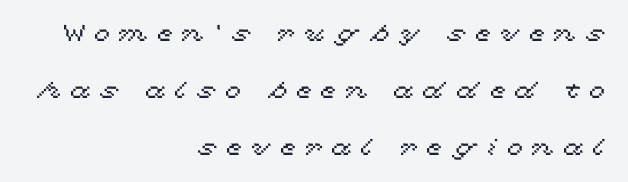
{"underline": "no", "align": "right", "line_spacing": "loose", "line_spacing_ratio": 2.47, "letter_spacing": "wide", "letter_spacing_em": 0.39, "glyph_px": 23}
